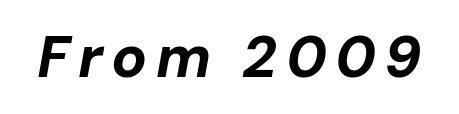
The image shows 59 px bold type, italic (leaning right); set not underlined; low stroke contrast and a medium x-height.
